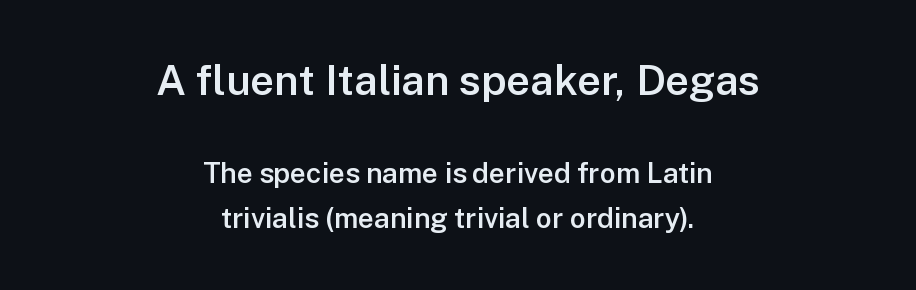
Is the block centered? Yes — each line is placed symmetrically about the middle. Here the first block reads like a headline and the second like body copy. This sample has the flowing, uneven cadence of proportional lettering. Caption: standard tracking, unaltered. This is the regular roman posture of the typeface. The block of text has a typical density, with ordinary space between rows.
